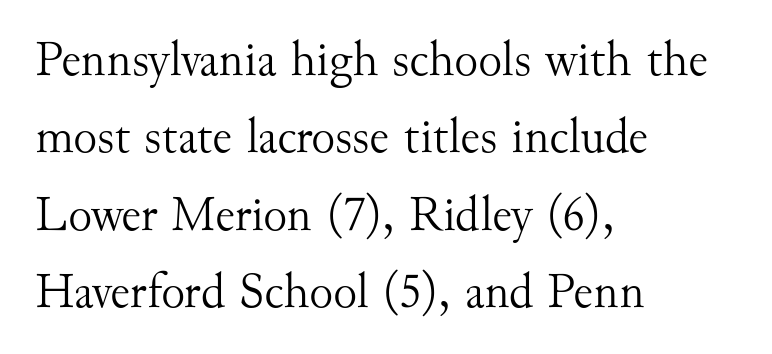
The image shows 50 px light serif type, upright; set left-aligned, normal line spacing (1.55x), normal letter spacing, not underlined; medium stroke contrast and a small x-height.
